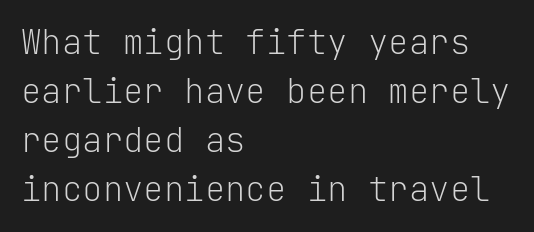
The image shows 34 px light sans-serif type, upright, monospaced; set left-aligned, normal line spacing (1.44x), normal letter spacing, not underlined; low stroke contrast and a medium x-height.
